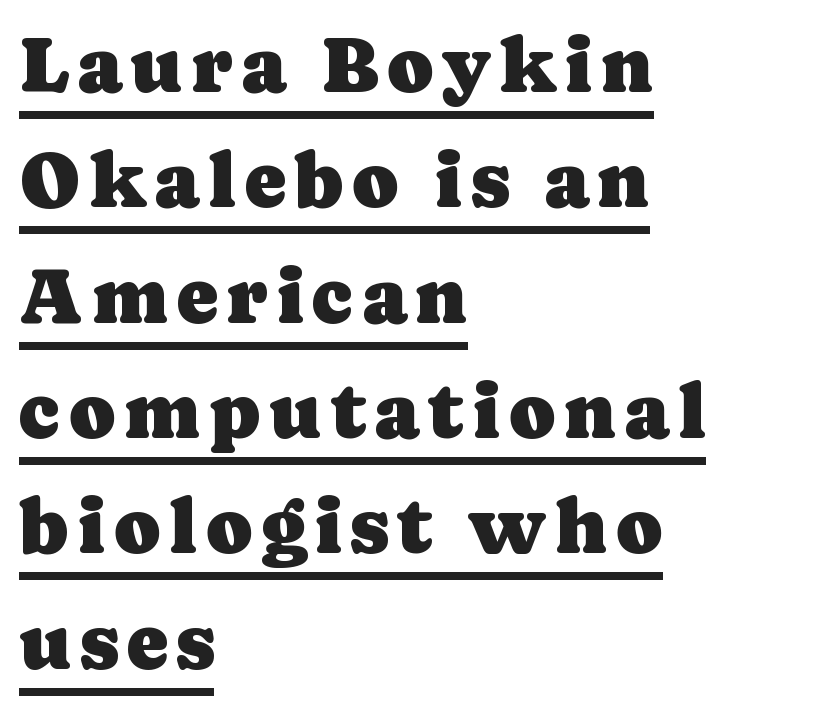
The image shows 79 px serif type, upright; set left-aligned, normal line spacing (1.46x), underlined; low stroke contrast and a medium x-height.
